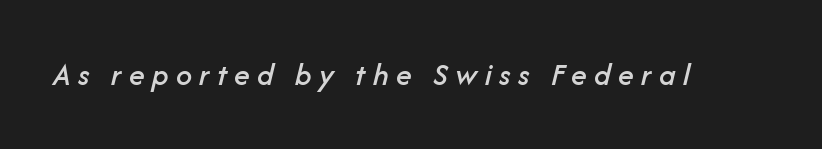
Q: Is the text italic (slanted)? A: Yes, it leans right by about 14 degrees.
Q: Is the text underlined? A: No.
Q: Is the spacing between letters normal or unusually wide? A: Unusually wide.
Q: Width (condensed, normal, or wide)? A: Normal.
Q: Stroke contrast? A: Low.
Q: x-height? A: Medium.
Q: Monospaced? A: No.
